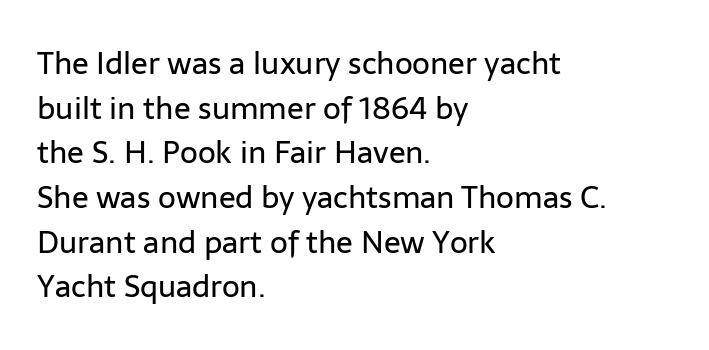
Q: Is the text bold? A: No.
Q: Is the text italic (slanted)? A: No, it is upright.
Q: Is the typeface a serif or a sans-serif typeface? A: Sans-serif.
Q: Is the text underlined? A: No.
Q: How is the paragraph aligned? A: Left-aligned.
Q: Is the spacing between letters normal or unusually wide? A: Normal.
Q: Is the spacing between lines tight, normal or loose? A: Normal.
Q: Width (condensed, normal, or wide)? A: Normal.
Q: Stroke contrast? A: Low.
Q: x-height? A: Medium.
Q: Monospaced? A: No.
